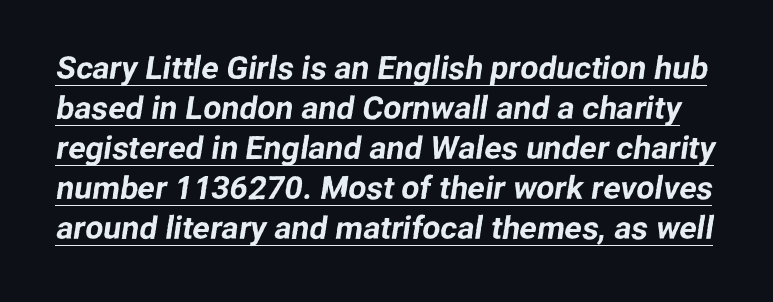
Q: Is the typeface a serif or a sans-serif typeface? A: Sans-serif.
Q: Is the text underlined? A: Yes.
Q: Is the spacing between letters normal or unusually wide? A: Normal.
Q: Is the spacing between lines tight, normal or loose? A: Normal.
Q: Width (condensed, normal, or wide)? A: Normal.
Q: Stroke contrast? A: Low.
Q: x-height? A: Medium.
Q: Monospaced? A: No.
